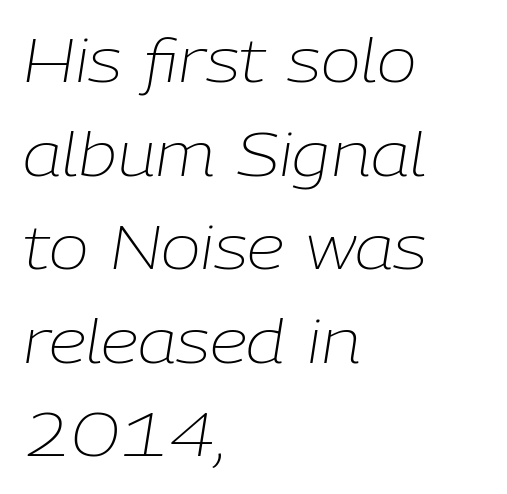
Q: Is the text bold? A: No.
Q: Is the text italic (slanted)? A: Yes, it leans right by about 9 degrees.
Q: Is the text underlined? A: No.
Q: How is the paragraph aligned? A: Left-aligned.
Q: Is the spacing between letters normal or unusually wide? A: Normal.
Q: Is the spacing between lines tight, normal or loose? A: Normal.
Q: Width (condensed, normal, or wide)? A: Normal.
Q: Stroke contrast? A: Low.
Q: x-height? A: Medium.
Q: Monospaced? A: No.
